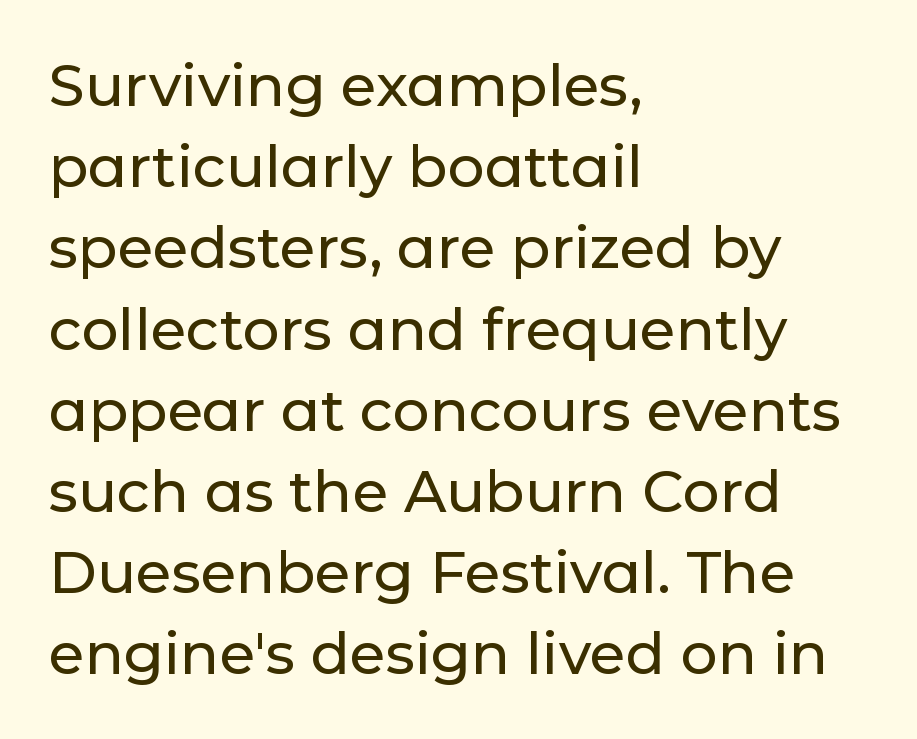
{"serif": "no", "italic": "no", "width": "normal", "stroke_contrast": "low", "x_height": "medium", "monospaced": "no", "underline": "no", "align": "left", "line_spacing": "normal", "line_spacing_ratio": 1.4, "letter_spacing": "normal", "letter_spacing_em": 0.0, "glyph_px": 58}
